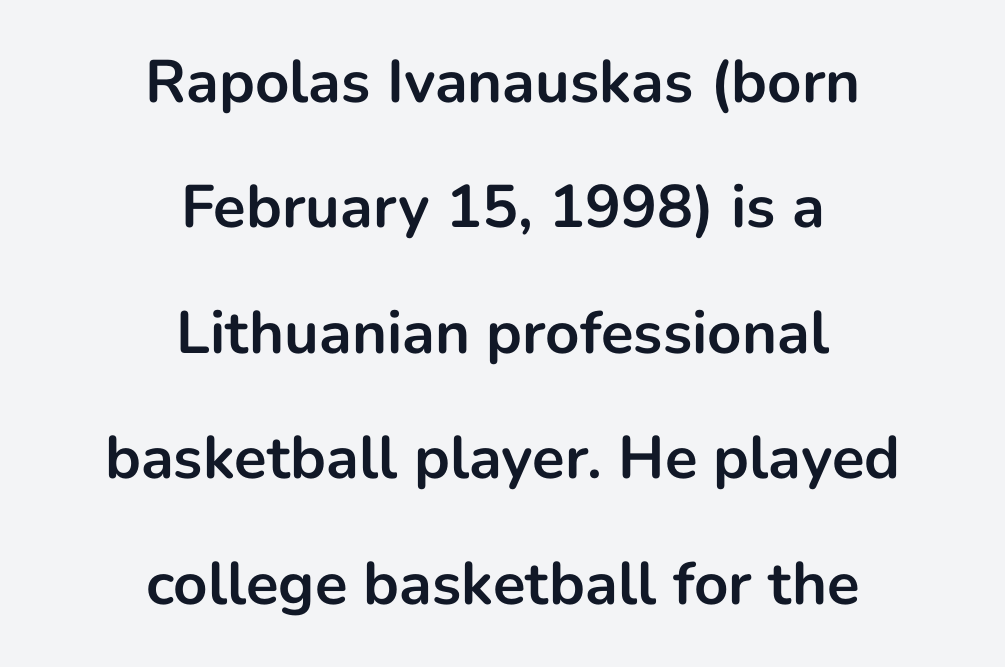
The image shows 60 px bold sans-serif type, upright; set centered, loose line spacing (2.09x), normal letter spacing, not underlined; low stroke contrast and a medium x-height.
